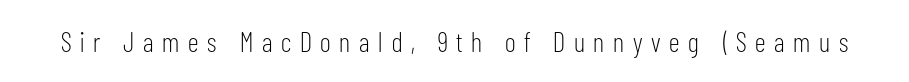
{"serif": "no", "italic": "no", "bold": "no", "weight": "light", "width": "condensed", "stroke_contrast": "low", "x_height": "medium", "monospaced": "no", "underline": "no", "letter_spacing": "wide", "letter_spacing_em": 0.31, "glyph_px": 28}
